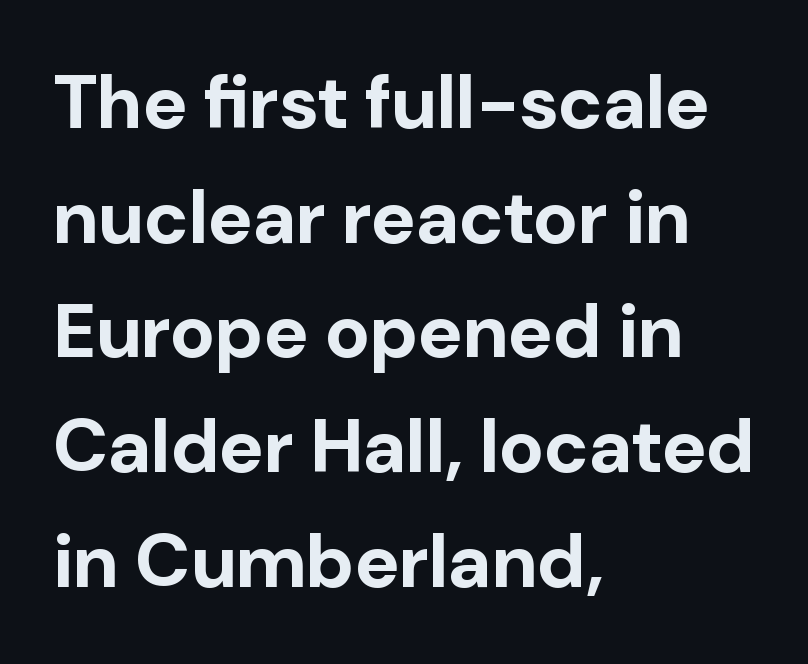
{"serif": "no", "italic": "no", "bold": "yes", "weight": "bold", "width": "normal", "stroke_contrast": "low", "x_height": "medium", "monospaced": "no", "underline": "no", "align": "left", "line_spacing": "normal", "line_spacing_ratio": 1.53, "letter_spacing": "normal", "letter_spacing_em": 0.0, "glyph_px": 75}
